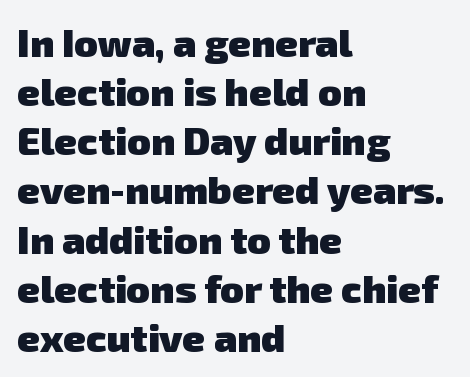
The image shows 39 px heavy sans-serif type; set left-aligned, normal line spacing (1.26x), normal letter spacing, not underlined; low stroke contrast and a medium x-height.
